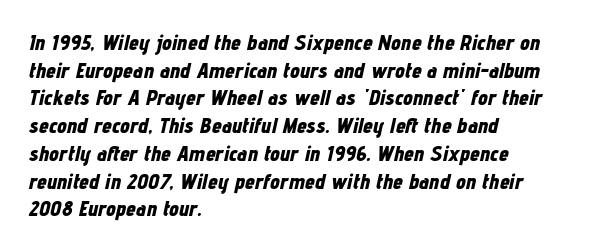
Q: Is the text bold? A: Yes.
Q: Is the text italic (slanted)? A: Yes, it leans right by about 12 degrees.
Q: Is the text underlined? A: No.
Q: How is the paragraph aligned? A: Left-aligned.
Q: Is the spacing between letters normal or unusually wide? A: Normal.
Q: Is the spacing between lines tight, normal or loose? A: Normal.
